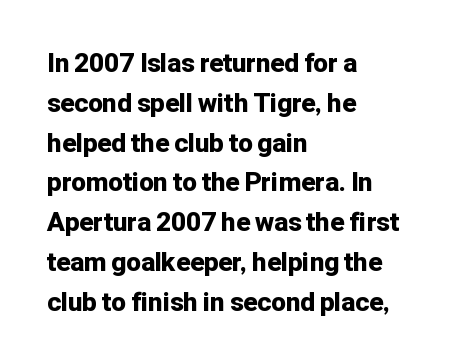
{"italic": "no", "bold": "yes", "underline": "no", "align": "left", "line_spacing": "normal", "line_spacing_ratio": 1.53, "letter_spacing": "normal", "letter_spacing_em": 0.0, "glyph_px": 26}
